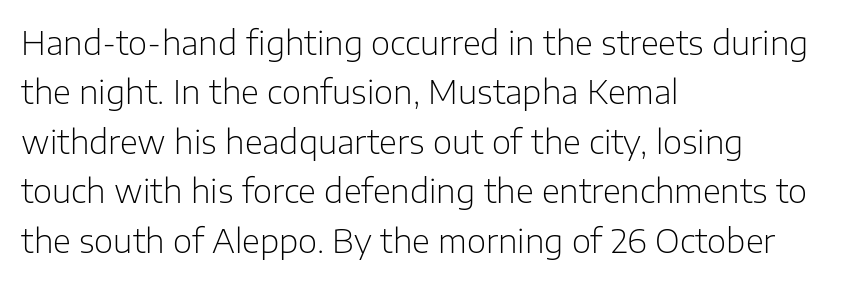
Q: Is the text bold? A: No.
Q: Is the text italic (slanted)? A: No, it is upright.
Q: Is the typeface a serif or a sans-serif typeface? A: Sans-serif.
Q: Is the text underlined? A: No.
Q: How is the paragraph aligned? A: Left-aligned.
Q: Is the spacing between letters normal or unusually wide? A: Normal.
Q: Is the spacing between lines tight, normal or loose? A: Normal.
Q: Width (condensed, normal, or wide)? A: Normal.
Q: Stroke contrast? A: Low.
Q: x-height? A: Medium.
Q: Monospaced? A: No.
